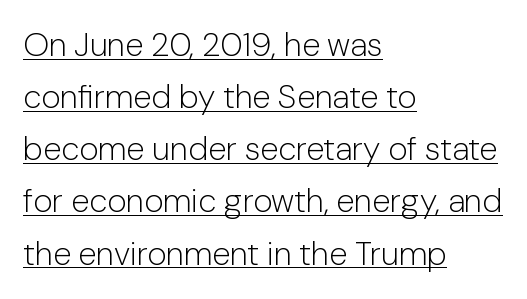
The image shows 33 px light sans-serif type, upright; set left-aligned, normal line spacing (1.58x), normal letter spacing, underlined; low stroke contrast and a medium x-height.
